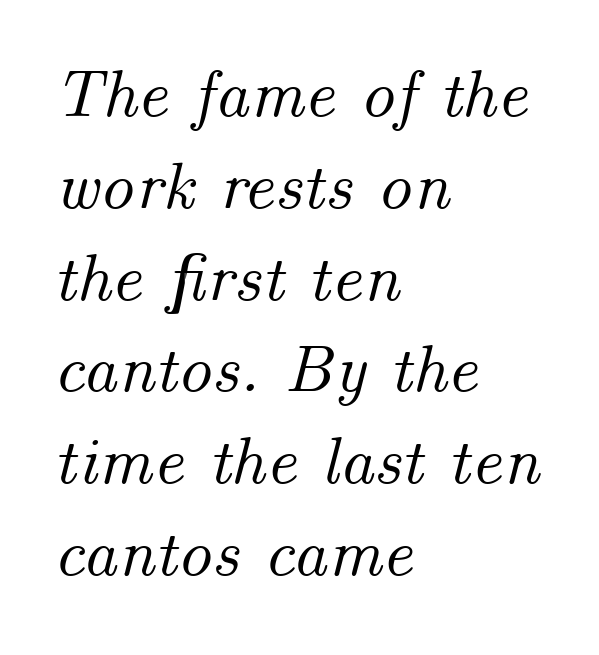
Q: Is the text italic (slanted)? A: Yes, it leans right by about 14 degrees.
Q: Is the text underlined? A: No.
Q: How is the paragraph aligned? A: Left-aligned.
Q: Is the spacing between letters normal or unusually wide? A: Normal.
Q: Is the spacing between lines tight, normal or loose? A: Normal.
Q: Width (condensed, normal, or wide)? A: Normal.
Q: Stroke contrast? A: Medium.
Q: x-height? A: Small.
Q: Monospaced? A: No.
